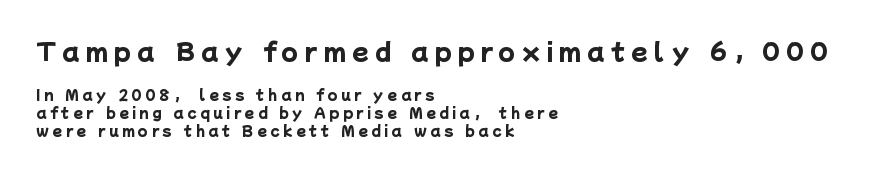
Q: Is the text bold? A: Yes.
Q: Is the text underlined? A: No.
Q: How is the paragraph aligned? A: Left-aligned.
Q: Is the spacing between letters normal or unusually wide? A: Unusually wide.
Q: Is the spacing between lines tight, normal or loose? A: Normal.
Q: Which block of text is set in a larger size, the first (top) or the second (bottom)? A: The first (top) one.
